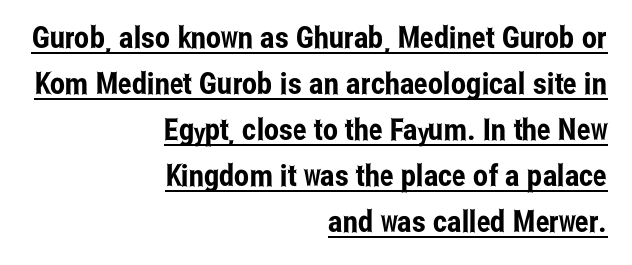
The image shows 30 px condensed sans-serif type, upright; set right-aligned, normal line spacing (1.53x), normal letter spacing, underlined; low stroke contrast and a medium x-height.
